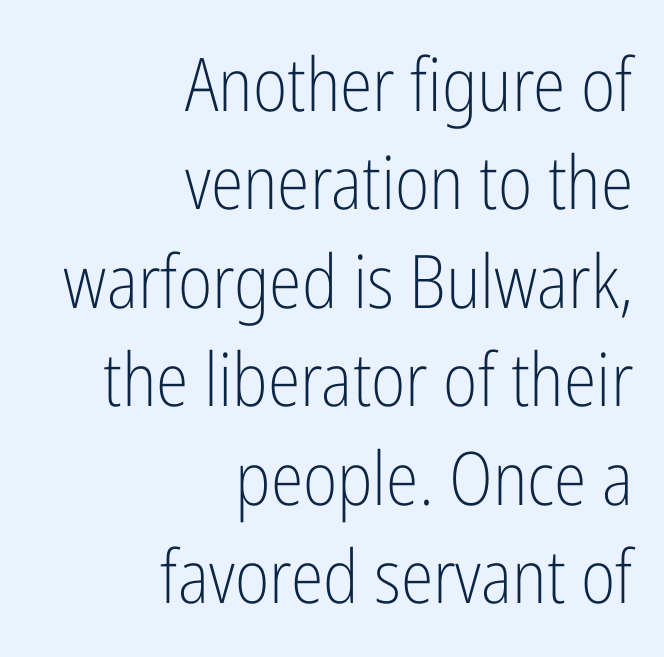
The rows are spaced the way most documents space them. You could call the tracking neutral — neither tight nor loose. Check where the strokes stop: nothing finishes them off — pure sans. A light-to-regular cut is what we see here. Looks like regular typesetting: each glyph gets only the width it needs. A typesetter would mark this as roman, not italic.
